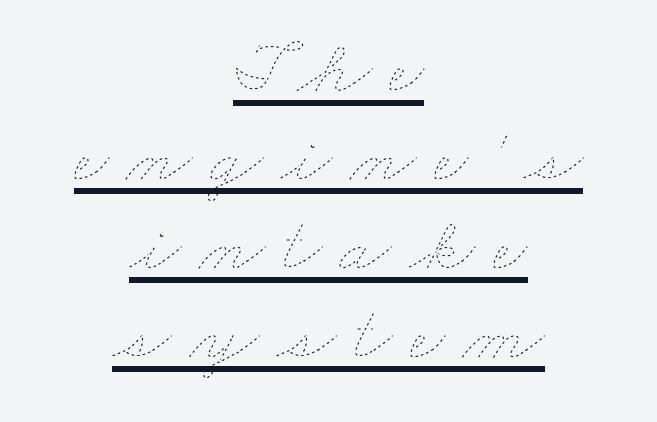
{"bold": "no", "weight": "thin", "width": "wide", "stroke_contrast": "low", "x_height": "small", "monospaced": "no", "underline": "yes", "align": "center", "line_spacing_ratio": 1.17, "letter_spacing": "wide", "letter_spacing_em": 0.23, "glyph_px": 76}
